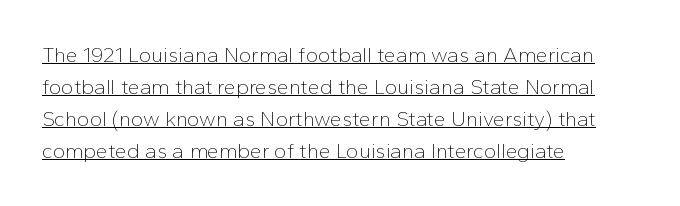
Each new line begins a customary step beneath the previous one. Weight: regular or lighter. The axis of the letterforms is exactly vertical. The text block is weighted toward the left margin, trailing off unevenly rightward. Does a line run under the words? Yes, clearly.
